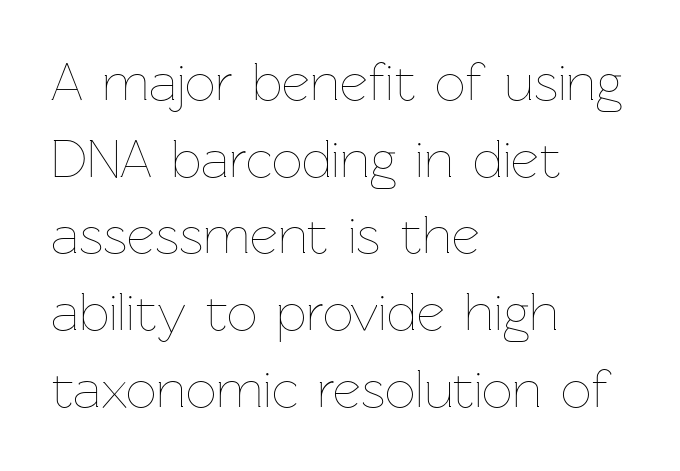
A quiet, ordinary-to-light weight characterises the typeface. Characters follow at the spacing the type designer built in. The gap between lines stays unmarked. Compared with a centered layout, this one pins lines to the left instead.
